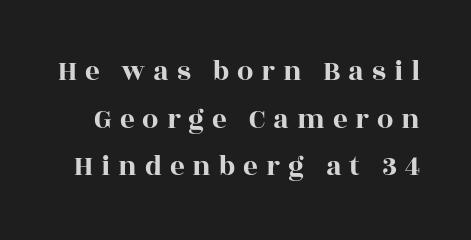
{"serif": "yes", "italic": "no", "width": "wide", "x_height": "large", "monospaced": "no", "underline": "no", "line_spacing": "normal", "line_spacing_ratio": 1.64, "letter_spacing": "wide", "letter_spacing_em": 0.27, "glyph_px": 29}
